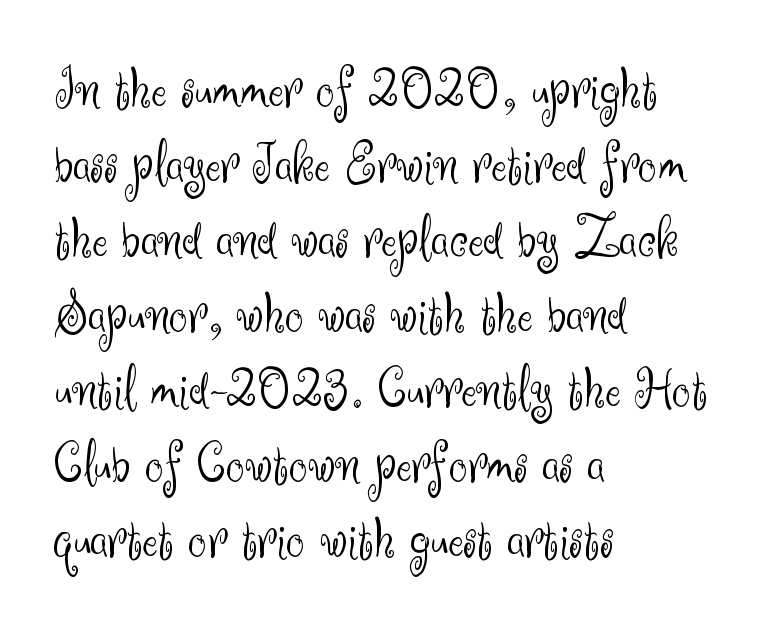
{"serif": "no", "italic": "no", "bold": "no", "weight": "light", "width": "normal", "stroke_contrast": "medium", "x_height": "small", "monospaced": "no", "underline": "no", "align": "left", "line_spacing": "normal", "line_spacing_ratio": 1.27, "letter_spacing": "normal", "letter_spacing_em": 0.0, "glyph_px": 59}
